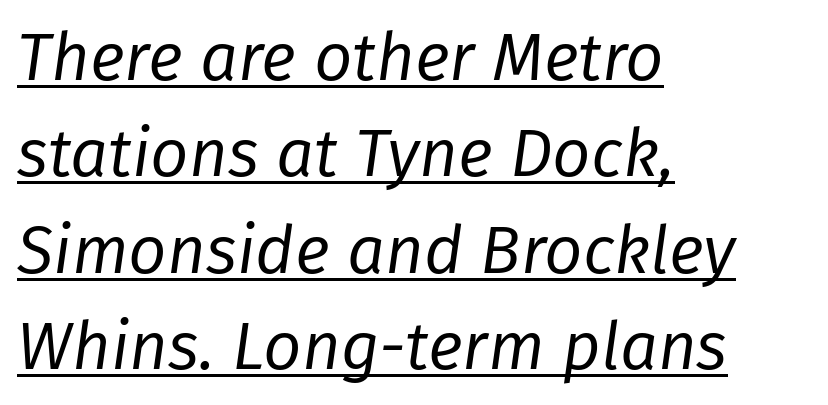
The image shows 67 px regular-weight type, italic (leaning right); set left-aligned, normal line spacing (1.44x), normal letter spacing, underlined; low stroke contrast and a medium x-height.
